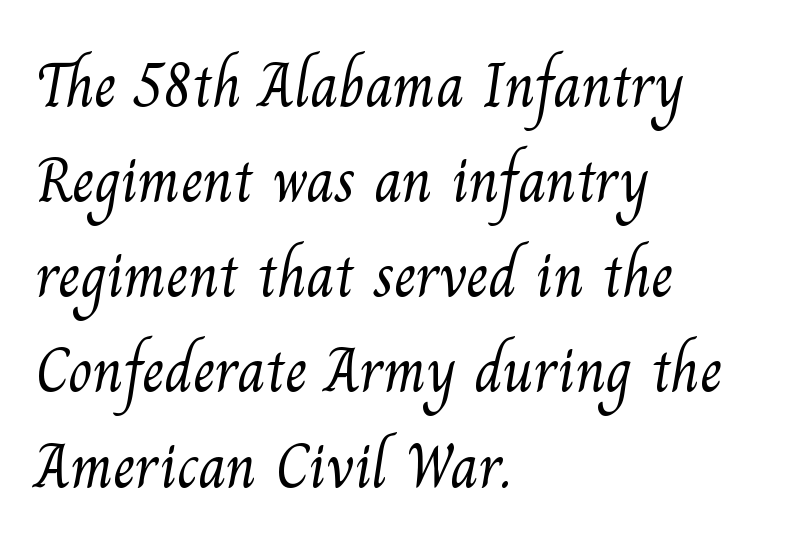
{"serif": "yes", "bold": "no", "weight": "light", "width": "normal", "stroke_contrast": "medium", "x_height": "small", "monospaced": "no", "underline": "no", "align": "left", "line_spacing": "normal", "line_spacing_ratio": 1.51, "letter_spacing": "normal", "letter_spacing_em": 0.0, "glyph_px": 63}
